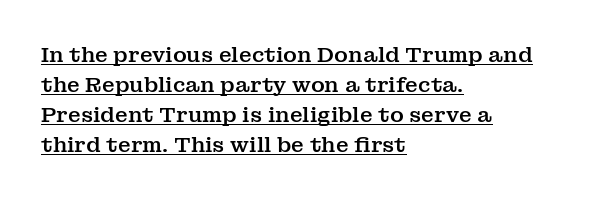
The image shows 21 px text type, upright; set left-aligned, normal line spacing (1.43x), normal letter spacing, underlined.
